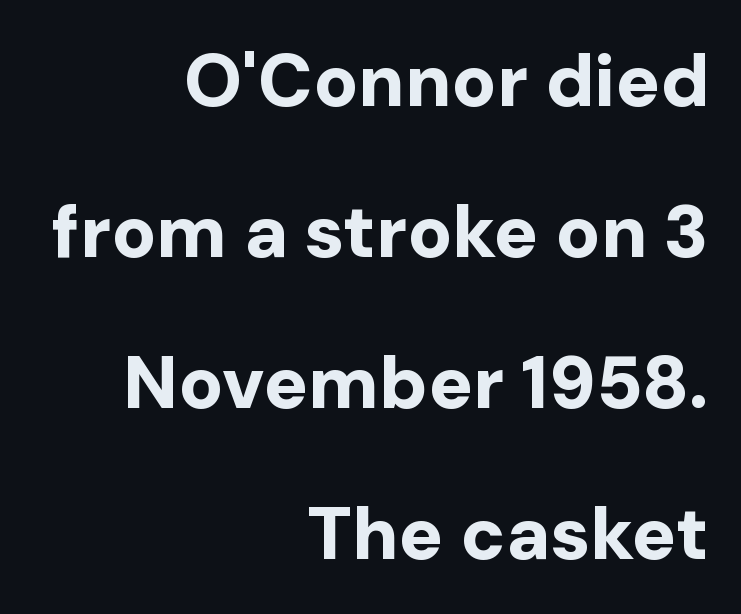
The image shows 74 px bold sans-serif type, upright; set right-aligned, loose line spacing (2.04x), normal letter spacing, not underlined; low stroke contrast and a medium x-height.
